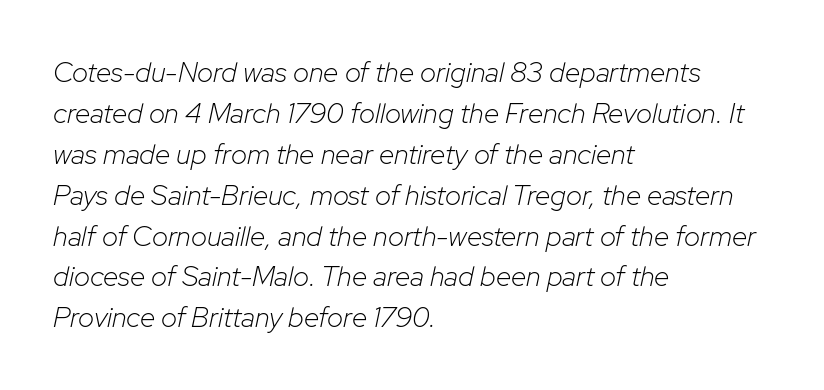
The image shows 28 px light type, italic (leaning right); set left-aligned, normal line spacing (1.46x), normal letter spacing, not underlined; low stroke contrast and a medium x-height.
